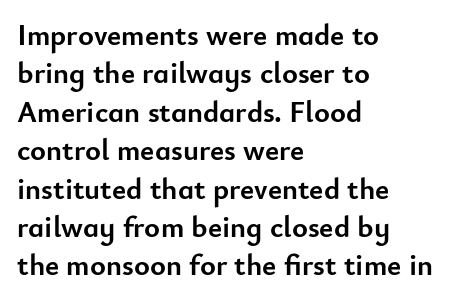
{"serif": "no", "italic": "no", "bold": "yes", "weight": "semibold", "width": "normal", "stroke_contrast": "low", "x_height": "small", "monospaced": "no", "underline": "no", "align": "left", "line_spacing": "normal", "line_spacing_ratio": 1.28, "letter_spacing": "normal", "letter_spacing_em": 0.0, "glyph_px": 30}
